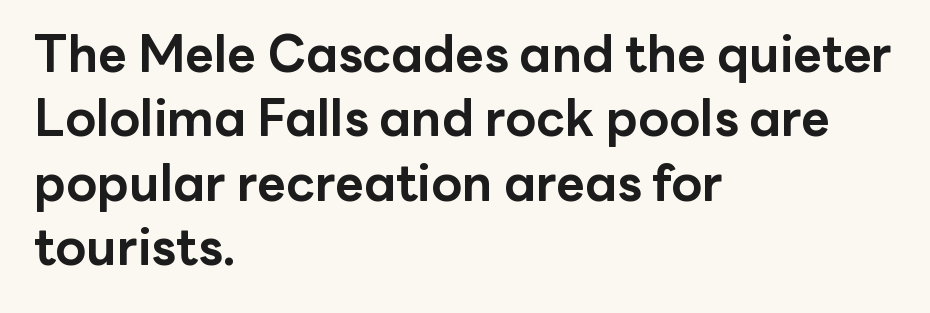
{"serif": "no", "italic": "no", "bold": "yes", "weight": "bold", "width": "normal", "stroke_contrast": "low", "x_height": "medium", "monospaced": "no", "underline": "no", "align": "left", "line_spacing": "normal", "line_spacing_ratio": 1.29, "letter_spacing": "normal", "letter_spacing_em": 0.0, "glyph_px": 50}
